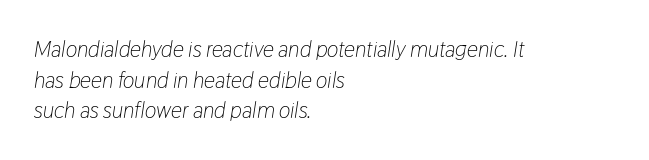
The image shows 22 px text type, italic (leaning right); set left-aligned, normal line spacing (1.39x), normal letter spacing, not underlined.
